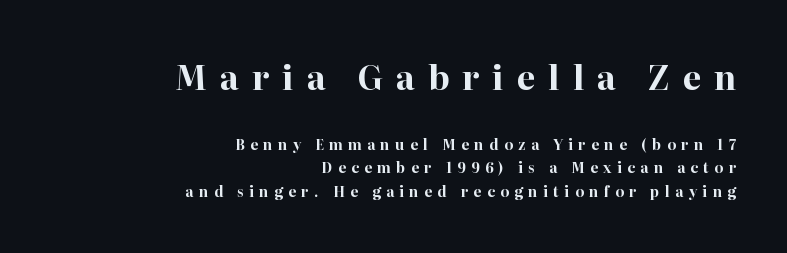
The image shows 33 px bold serif type, upright; set right-aligned, normal line spacing (1.68x), unusually wide letter spacing (+0.39 em), not underlined; the first (top) block is 2.36x larger; high stroke contrast and a medium x-height.
